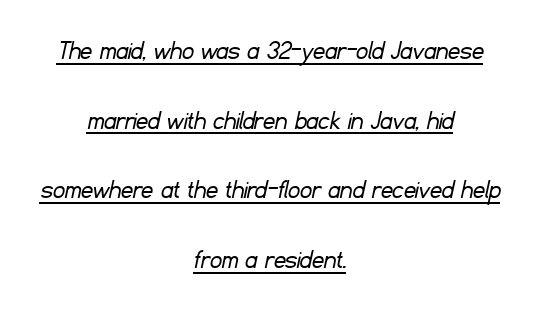
The image shows 29 px light sans-serif type; set centered, loose line spacing (2.4x), normal letter spacing, underlined; low stroke contrast and a small x-height.
